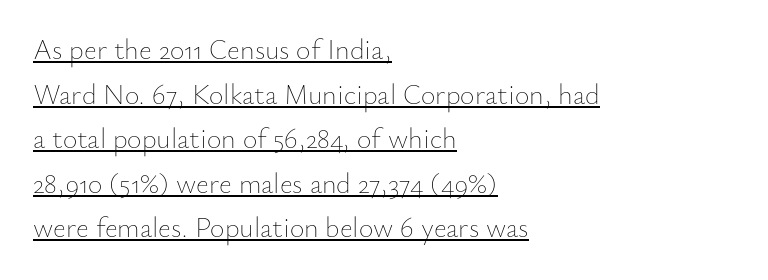
{"italic": "no", "bold": "no", "weight": "thin", "width": "normal", "stroke_contrast": "low", "x_height": "small", "monospaced": "no", "underline": "yes", "align": "left", "line_spacing": "normal", "line_spacing_ratio": 1.59, "letter_spacing": "normal", "letter_spacing_em": 0.0, "glyph_px": 28}
